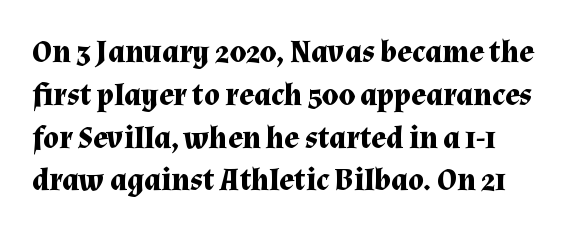
{"serif": "yes", "italic": "no", "bold": "yes", "weight": "bold", "width": "normal", "stroke_contrast": "medium", "x_height": "medium", "monospaced": "no", "underline": "no", "line_spacing": "normal", "line_spacing_ratio": 1.38, "letter_spacing": "normal", "letter_spacing_em": 0.0, "glyph_px": 31}
